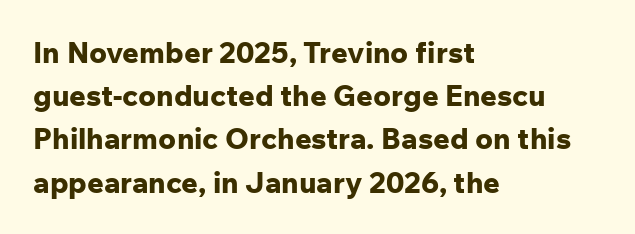
Q: Is the text bold? A: Yes.
Q: Is the text italic (slanted)? A: No, it is upright.
Q: Is the typeface a serif or a sans-serif typeface? A: Sans-serif.
Q: Is the text underlined? A: No.
Q: How is the paragraph aligned? A: Left-aligned.
Q: Is the spacing between letters normal or unusually wide? A: Normal.
Q: Is the spacing between lines tight, normal or loose? A: Normal.
Q: Width (condensed, normal, or wide)? A: Normal.
Q: Stroke contrast? A: Low.
Q: x-height? A: Medium.
Q: Monospaced? A: No.
